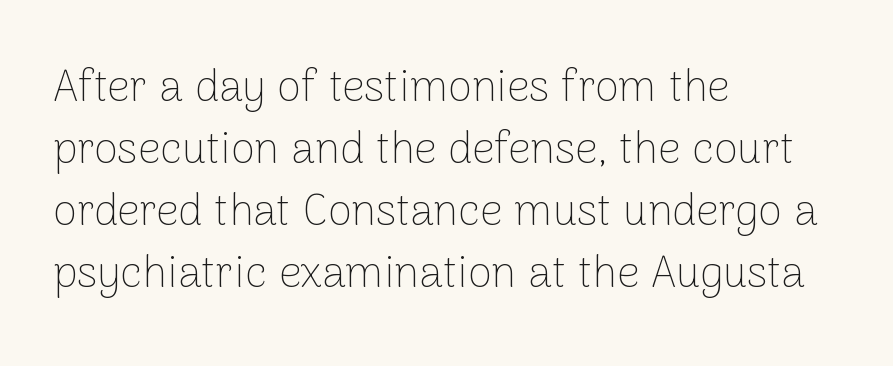
Where is the straight margin? On the left. The designer left line spacing at the default. Ascenders rise straight up at ninety degrees. The letters look calm and open, with moderate or lighter stems.
